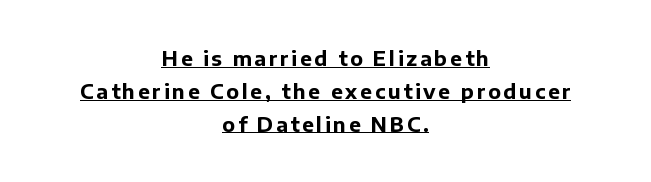
The image shows 20 px bold type, upright; set centered, normal line spacing (1.64x), underlined.
